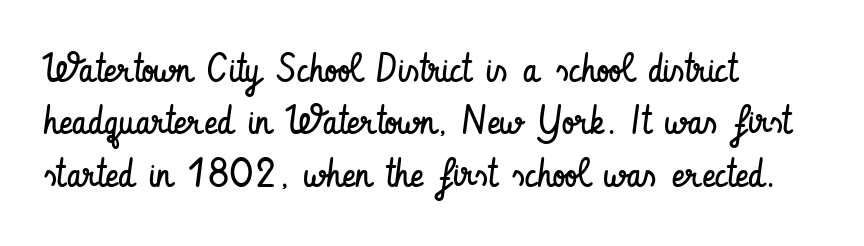
The image shows 40 px regular-weight, condensed sans-serif type, upright; set left-aligned, normal line spacing (1.31x), normal letter spacing, not underlined; low stroke contrast and a small x-height.
